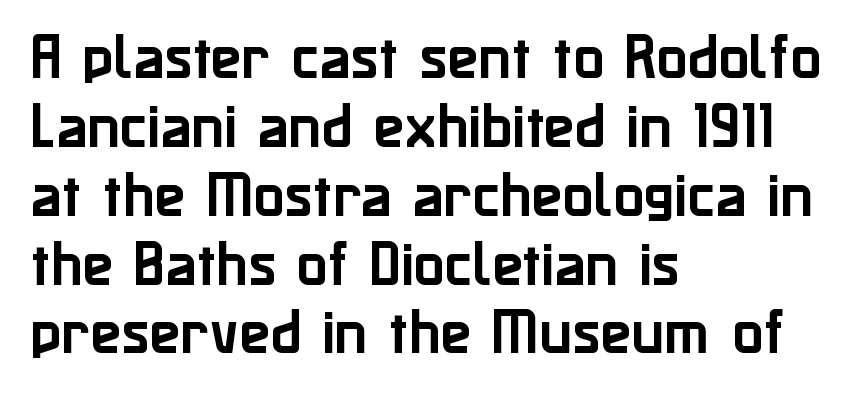
The image shows 51 px sans-serif type, upright; set left-aligned, normal line spacing (1.35x), normal letter spacing, not underlined; low stroke contrast and a medium x-height.
